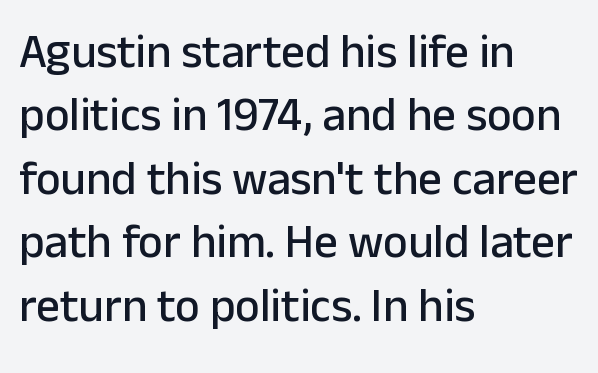
The image shows 47 px sans-serif type, upright; set left-aligned, normal line spacing (1.35x), normal letter spacing, not underlined; low stroke contrast and a medium x-height.
